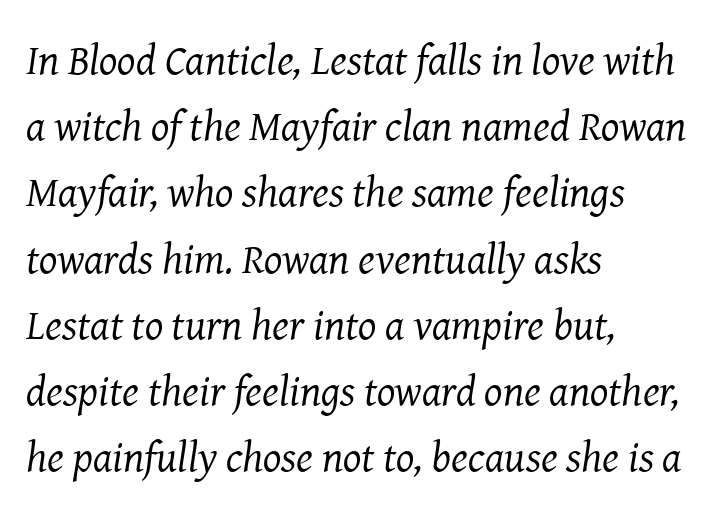
The image shows 43 px regular-weight serif type, italic (leaning right); set left-aligned, normal line spacing (1.54x), normal letter spacing, not underlined; medium stroke contrast and a medium x-height.
